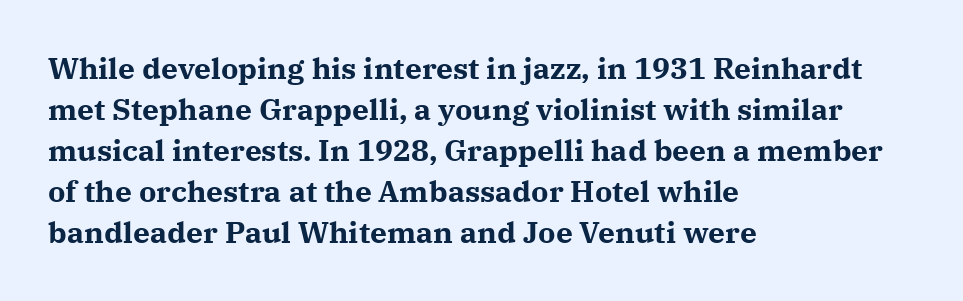
Q: Is the text bold? A: Yes.
Q: Is the text italic (slanted)? A: No, it is upright.
Q: Is the typeface a serif or a sans-serif typeface? A: Serif.
Q: Is the text underlined? A: No.
Q: How is the paragraph aligned? A: Left-aligned.
Q: Is the spacing between letters normal or unusually wide? A: Normal.
Q: Is the spacing between lines tight, normal or loose? A: Normal.
Q: Width (condensed, normal, or wide)? A: Normal.
Q: Stroke contrast? A: Medium.
Q: x-height? A: Medium.
Q: Monospaced? A: No.
